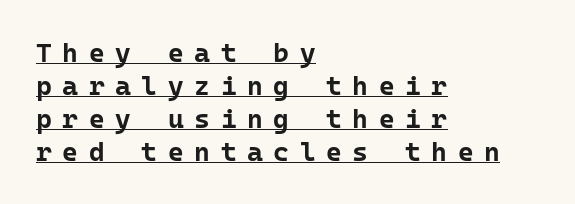
{"italic": "no", "bold": "yes", "underline": "yes", "align": "left", "line_spacing_ratio": 1.22, "letter_spacing": "wide", "letter_spacing_em": 0.39, "glyph_px": 27}
